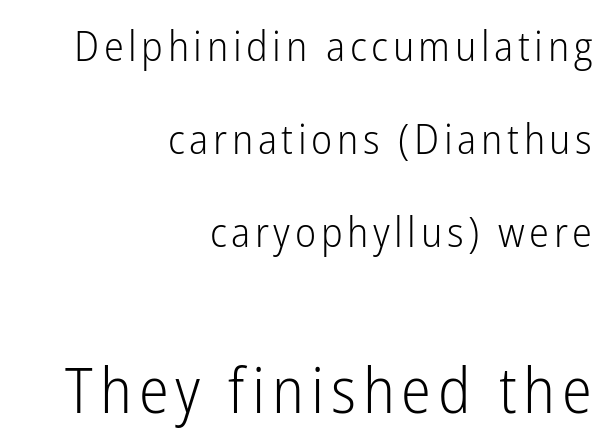
The image shows 63 px light, condensed sans-serif type, upright; set right-aligned, loose line spacing (2.21x), not underlined; the second (bottom) block is 1.5x larger; low stroke contrast and a medium x-height.
